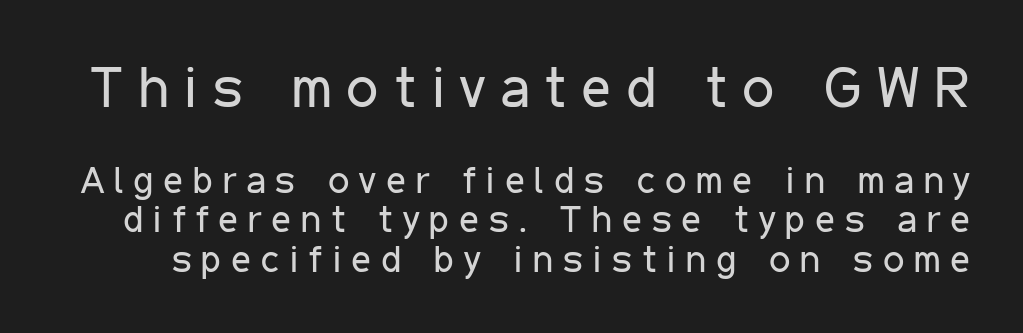
{"serif": "no", "italic": "no", "bold": "no", "weight": "regular", "width": "condensed", "stroke_contrast": "low", "x_height": "medium", "monospaced": "no", "underline": "no", "line_spacing": "tight", "line_spacing_ratio": 1.03, "letter_spacing": "wide", "letter_spacing_em": 0.26, "larger_block": "first", "size_ratio": 1.5, "glyph_px": 57}
